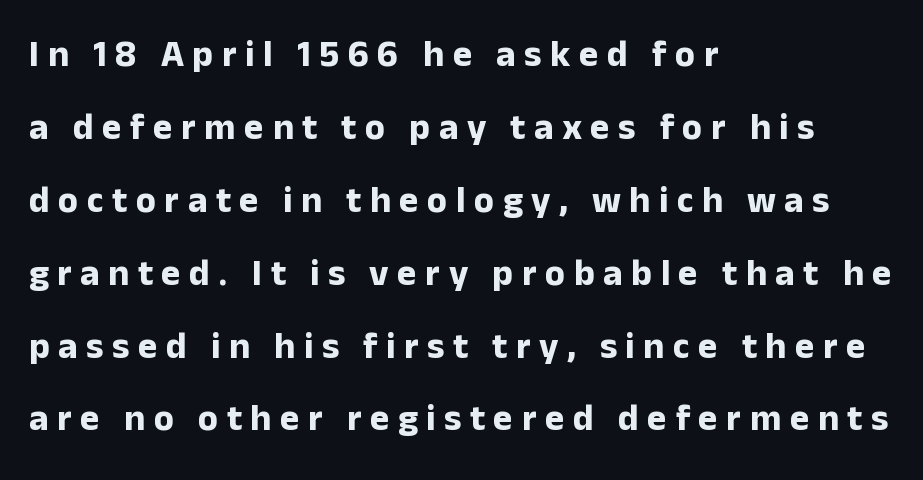
The image shows 37 px bold sans-serif type, upright; set left-aligned, loose line spacing (1.97x), unusually wide letter spacing (+0.23 em), not underlined; low stroke contrast and a medium x-height.
